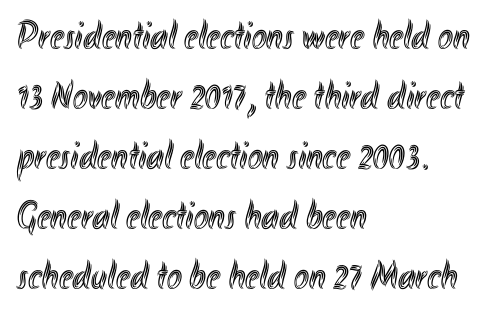
In terms of letterspacing, this is plain default setting. Which margin do the lines hug? The left one — the right edge is uneven. No word sits above an underline. Each new line begins a customary step beneath the previous one. Looks like regular typesetting: each glyph gets only the width it needs.
